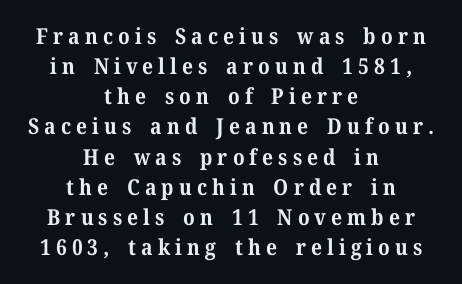
The rendering uses a bold face; every stroke is thick and dark. A normal amount of white space separates one row of letters from the next. Substantial extra tracking has been applied to these lines. Plain, unruled lines of type.
